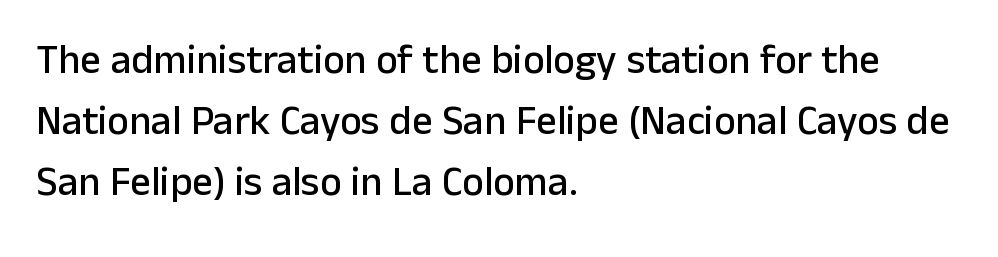
The image shows 41 px sans-serif type, upright; set left-aligned, normal line spacing (1.49x), normal letter spacing, not underlined; low stroke contrast and a medium x-height.
